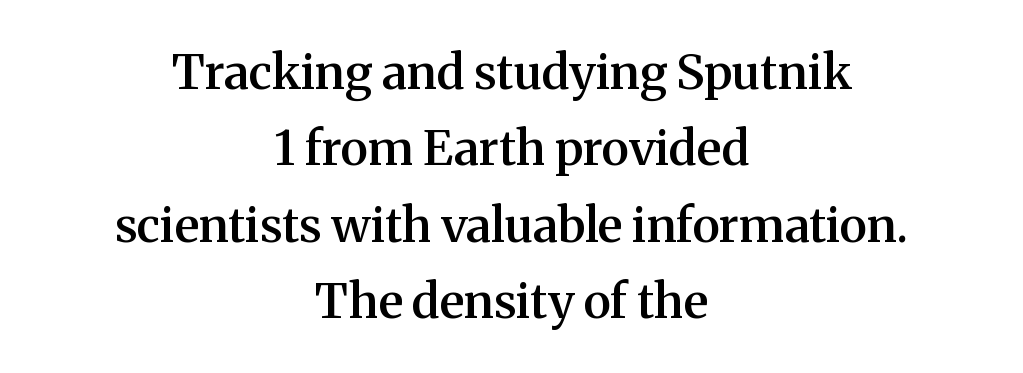
The characters display serif detailing at their extremities. Honestly, the row spacing looks completely unremarkable. Clear beneath every line of the passage. Leftover space on each line is divided equally before and after the words. Look at the stroke-to-counter ratio: somewhat heavy, a semibold.
